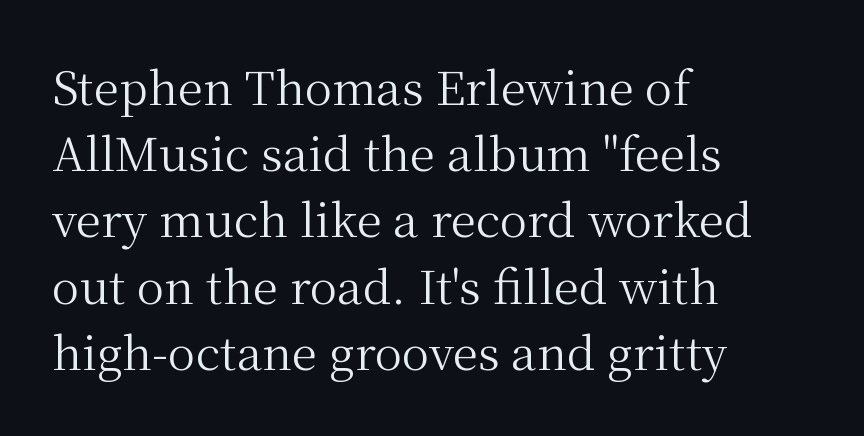
The image shows 46 px regular-weight serif type, upright; set left-aligned, normal line spacing (1.44x), normal letter spacing, not underlined; medium stroke contrast and a medium x-height.
